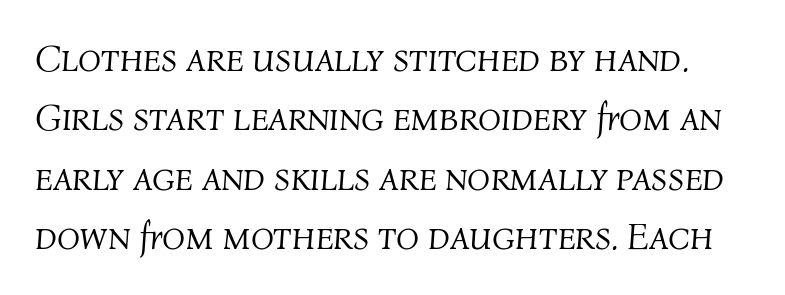
The zone under the glyphs is completely vacant. The passage shown is not bold in any degree. Note the varied advance widths — an 'i' is clearly narrower than an 'm'. Leading matches the norm, producing a regular column. The font's italic variant was chosen for this text.
